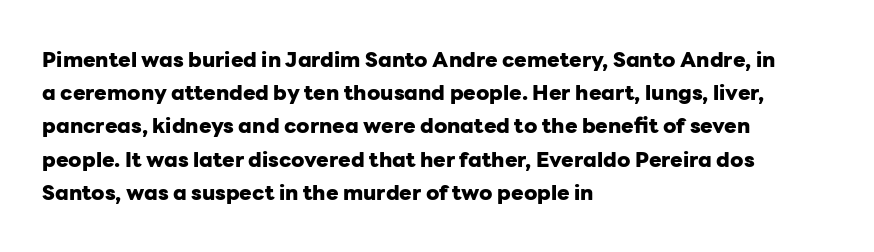
Q: Is the text bold? A: Yes.
Q: Is the text italic (slanted)? A: No, it is upright.
Q: Is the text underlined? A: No.
Q: How is the paragraph aligned? A: Left-aligned.
Q: Is the spacing between letters normal or unusually wide? A: Normal.
Q: Is the spacing between lines tight, normal or loose? A: Normal.
